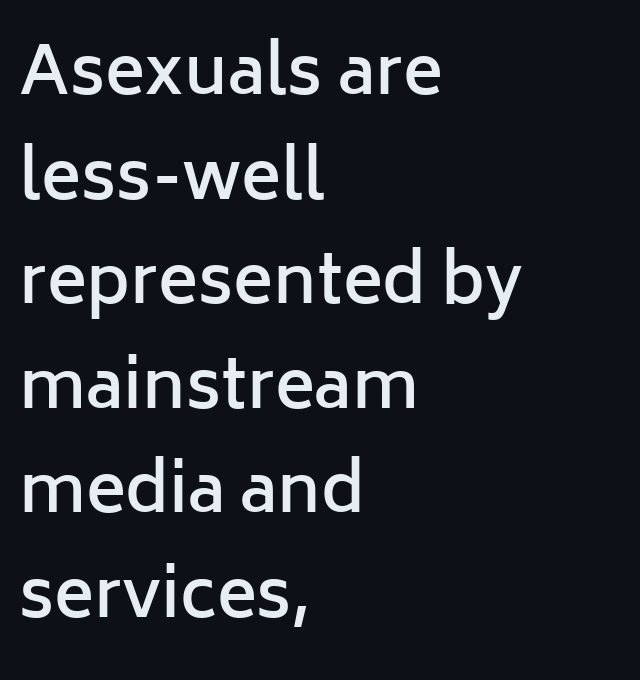
The image shows 67 px semibold sans-serif type, upright; set left-aligned, normal line spacing (1.56x), normal letter spacing, not underlined; low stroke contrast and a medium x-height.
